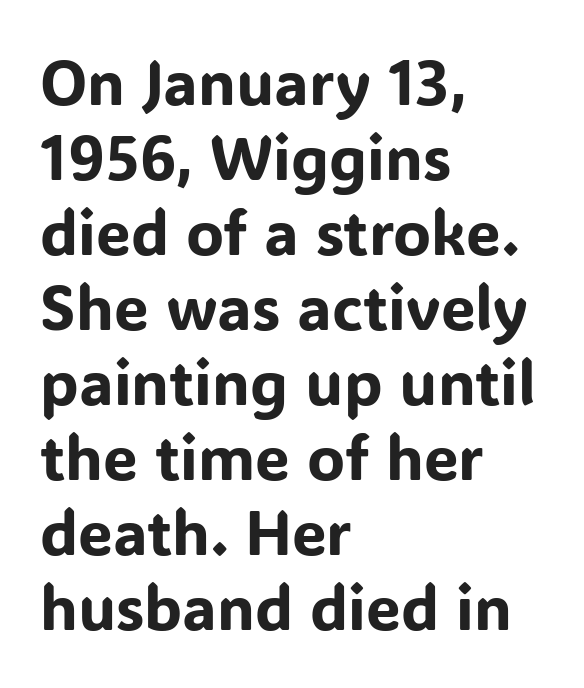
{"serif": "no", "italic": "no", "width": "normal", "stroke_contrast": "low", "x_height": "medium", "monospaced": "no", "underline": "no", "align": "left", "line_spacing_ratio": 1.21, "letter_spacing": "normal", "letter_spacing_em": 0.0, "glyph_px": 62}
